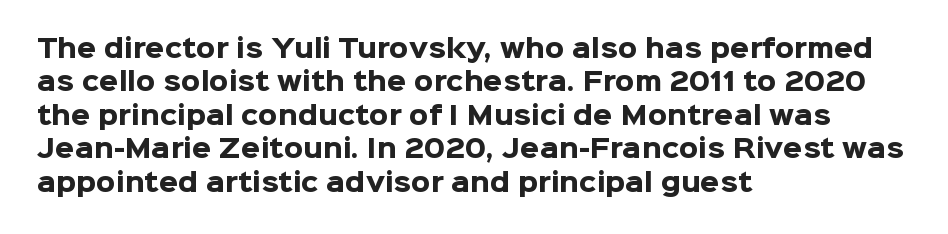
Q: Is the text bold? A: Yes.
Q: Is the text italic (slanted)? A: No, it is upright.
Q: Is the text underlined? A: No.
Q: How is the paragraph aligned? A: Left-aligned.
Q: Is the spacing between letters normal or unusually wide? A: Normal.
Q: Is the spacing between lines tight, normal or loose? A: Normal.
